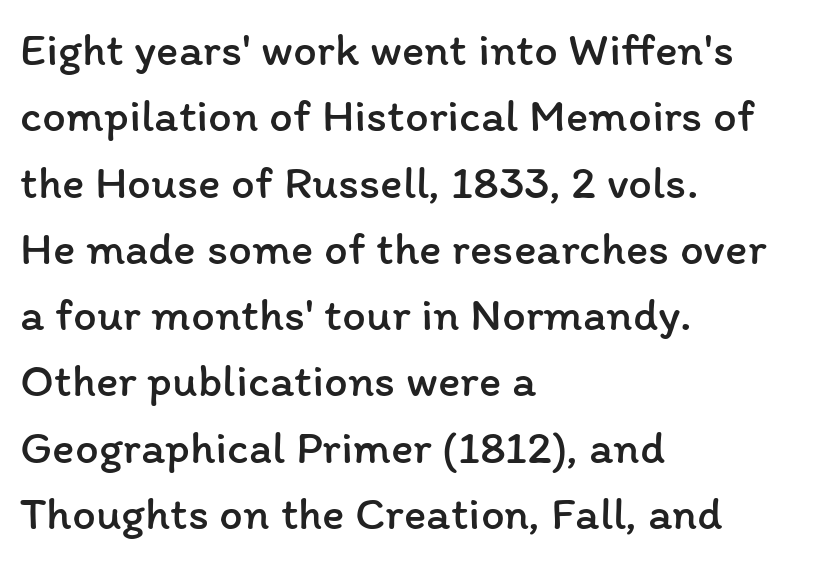
The image shows 47 px regular-weight type, upright; set left-aligned, normal line spacing (1.41x), normal letter spacing, not underlined; low stroke contrast and a medium x-height.
